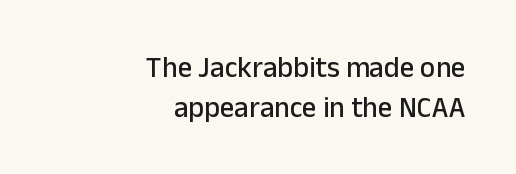
Q: Is the text italic (slanted)? A: No, it is upright.
Q: Is the typeface a serif or a sans-serif typeface? A: Sans-serif.
Q: Is the text underlined? A: No.
Q: How is the paragraph aligned? A: Right-aligned.
Q: Is the spacing between letters normal or unusually wide? A: Normal.
Q: Is the spacing between lines tight, normal or loose? A: Normal.
Q: Width (condensed, normal, or wide)? A: Normal.
Q: Stroke contrast? A: Low.
Q: x-height? A: Medium.
Q: Monospaced? A: No.
